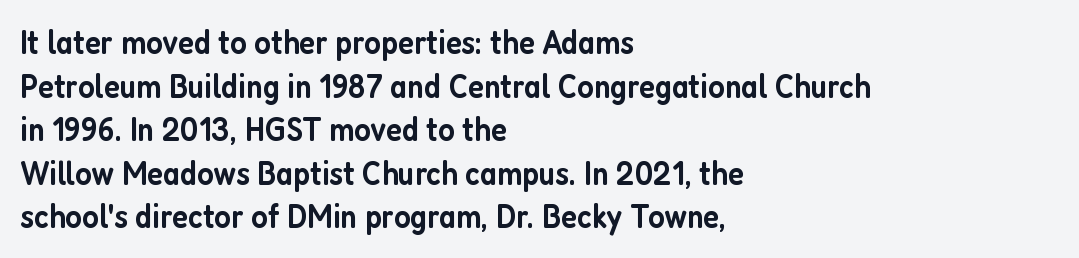
{"serif": "no", "italic": "no", "bold": "semi", "weight": "semibold", "width": "condensed", "stroke_contrast": "low", "x_height": "medium", "monospaced": "no", "underline": "no", "align": "left", "line_spacing": "normal", "line_spacing_ratio": 1.28, "letter_spacing": "normal", "letter_spacing_em": 0.0, "glyph_px": 34}
